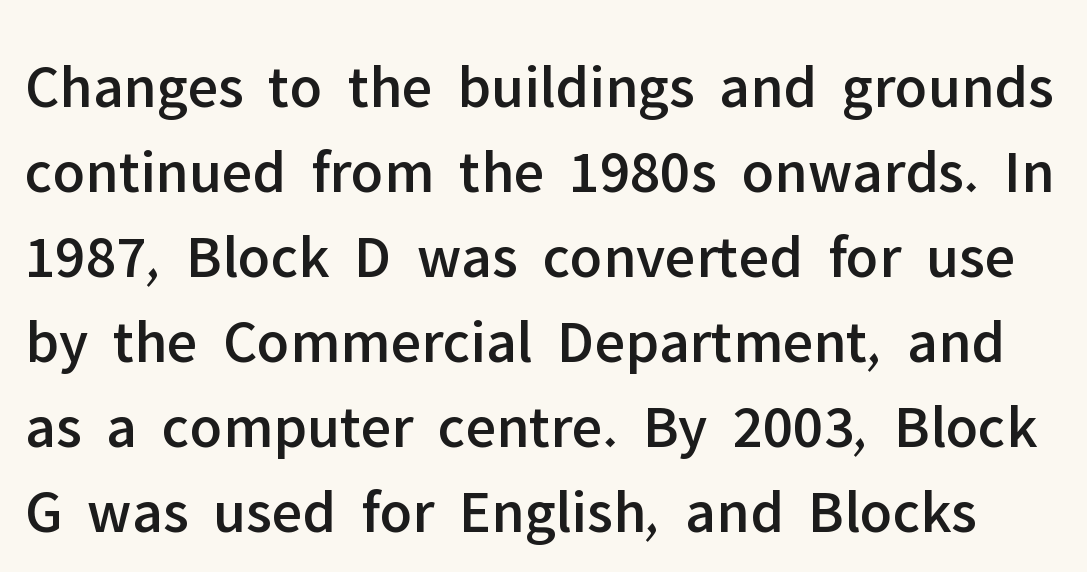
{"serif": "no", "italic": "no", "width": "normal", "stroke_contrast": "low", "x_height": "medium", "monospaced": "no", "underline": "no", "line_spacing": "normal", "line_spacing_ratio": 1.37, "letter_spacing": "normal", "letter_spacing_em": 0.0, "glyph_px": 62}
